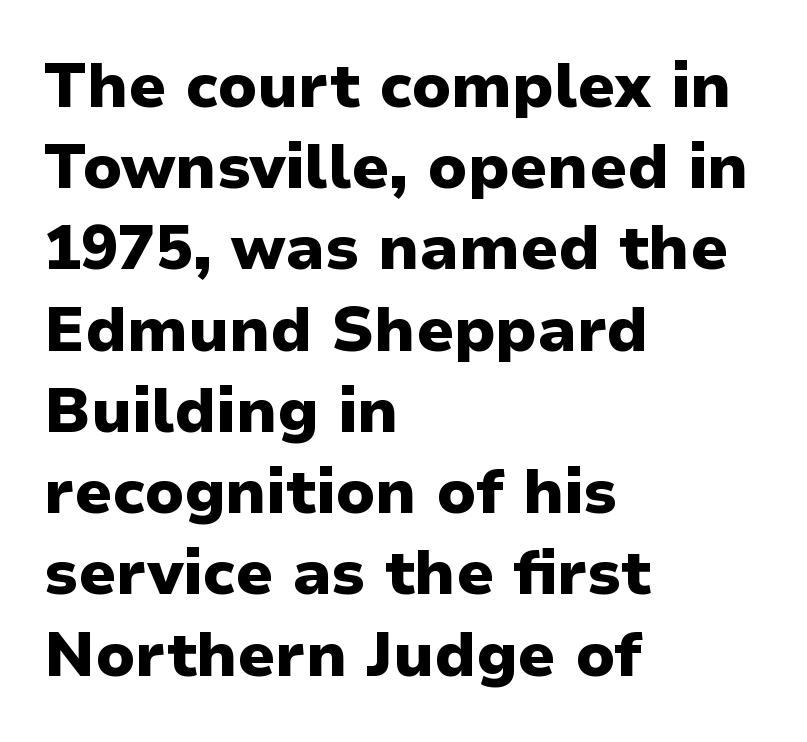
{"serif": "no", "italic": "no", "bold": "yes", "weight": "heavy", "width": "normal", "stroke_contrast": "low", "x_height": "medium", "monospaced": "no", "underline": "no", "align": "left", "line_spacing": "normal", "line_spacing_ratio": 1.31, "letter_spacing": "normal", "letter_spacing_em": 0.0, "glyph_px": 62}
